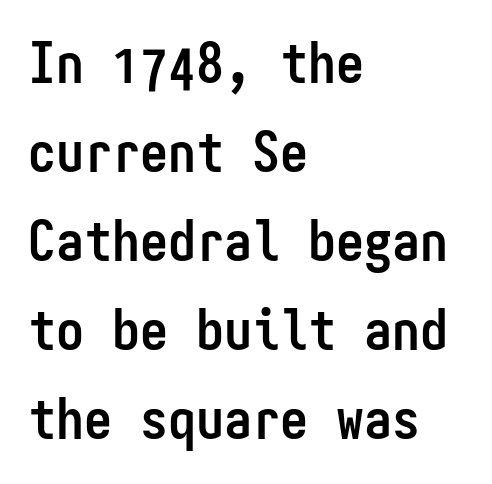
A typesetter would mark this as roman, not italic. A sans-serif font was chosen for this passage. No extra tracking has been applied to these lines. A typesetter would call this monospace, since all characters share one set width. Emphasis by weight is at full strength: bold.
